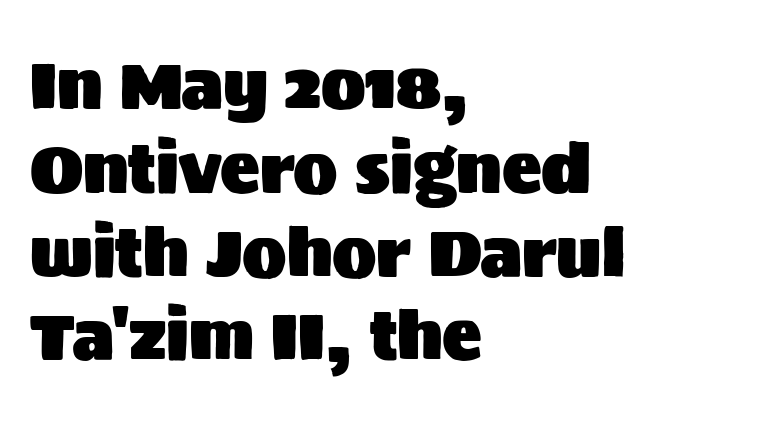
{"serif": "no", "italic": "no", "width": "normal", "stroke_contrast": "medium", "x_height": "large", "monospaced": "no", "underline": "no", "align": "left", "line_spacing": "normal", "line_spacing_ratio": 1.27, "letter_spacing": "normal", "letter_spacing_em": 0.0, "glyph_px": 66}
